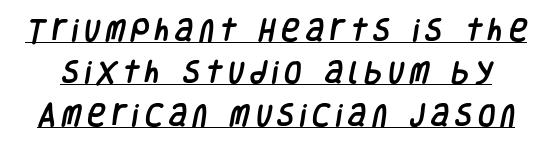
Q: Is the text underlined? A: Yes.
Q: Is the spacing between letters normal or unusually wide? A: Unusually wide.
Q: Is the spacing between lines tight, normal or loose? A: Normal.
